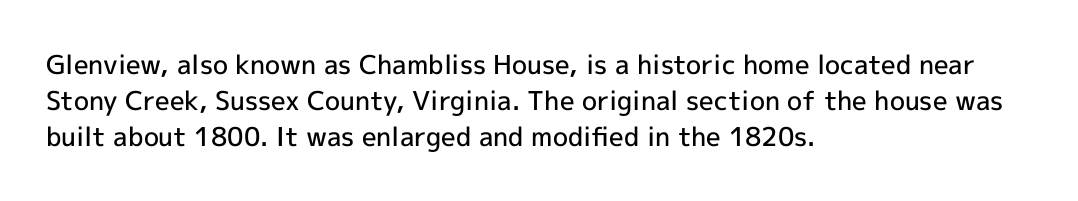
Q: Is the text bold? A: Semi-bold.
Q: Is the text italic (slanted)? A: No, it is upright.
Q: Is the text underlined? A: No.
Q: How is the paragraph aligned? A: Left-aligned.
Q: Is the spacing between letters normal or unusually wide? A: Normal.
Q: Is the spacing between lines tight, normal or loose? A: Normal.
